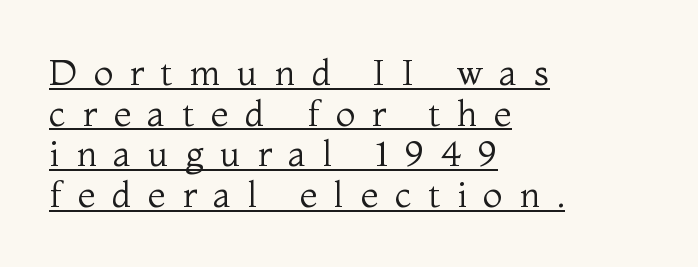
{"serif": "yes", "italic": "no", "bold": "no", "weight": "regular", "width": "normal", "stroke_contrast": "medium", "x_height": "medium", "monospaced": "no", "underline": "yes", "align": "left", "line_spacing": "tight", "line_spacing_ratio": 1.13, "letter_spacing": "wide", "letter_spacing_em": 0.46, "glyph_px": 36}
